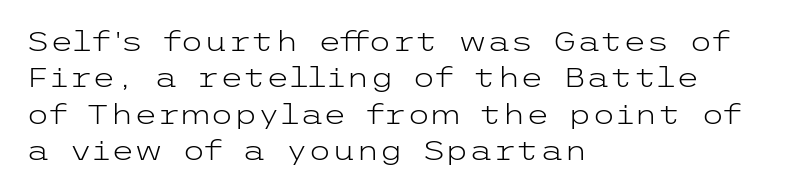
Upright lettering throughout. Reading down the column, the eye jumps a familiar distance to each next line. The typesetting does not lean heavy: it is not bold. Horizontal alignment here is leftward, the default for most running prose. The space directly below the letters is spotless. Glyph-to-glyph distance matches everyday printed text.
